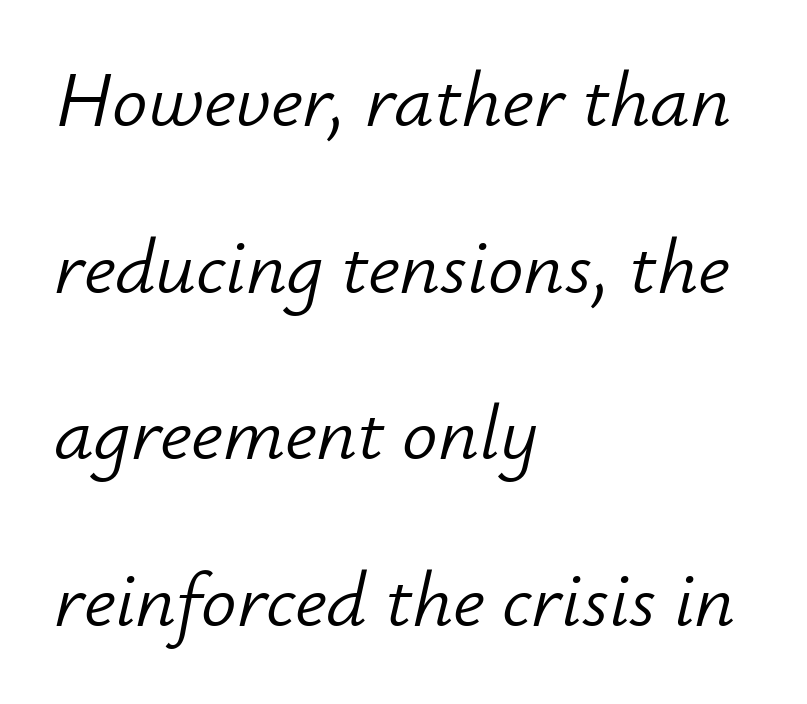
{"italic": "yes", "lean": "right", "slant_degrees": 12, "bold": "no", "weight": "light", "width": "normal", "stroke_contrast": "low", "x_height": "small", "monospaced": "no", "underline": "no", "align": "left", "line_spacing": "loose", "line_spacing_ratio": 2.11, "letter_spacing": "normal", "letter_spacing_em": 0.0, "glyph_px": 79}
